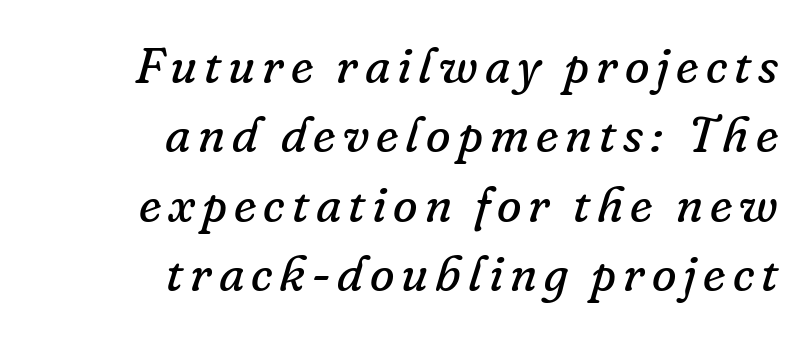
{"serif": "yes", "italic": "yes", "lean": "right", "slant_degrees": 16, "bold": "no", "weight": "regular", "width": "normal", "stroke_contrast": "low", "x_height": "small", "monospaced": "no", "underline": "no", "align": "right", "line_spacing": "normal", "line_spacing_ratio": 1.39, "glyph_px": 50}
